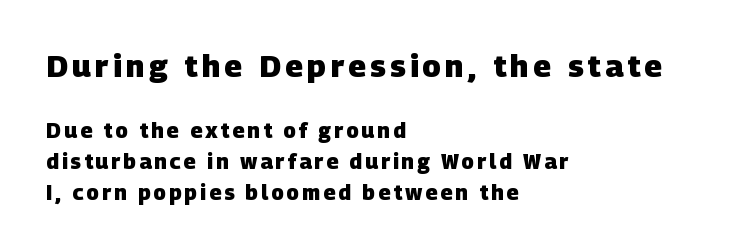
Q: Is the text bold? A: Yes.
Q: Is the typeface a serif or a sans-serif typeface? A: Sans-serif.
Q: Is the text underlined? A: No.
Q: How is the paragraph aligned? A: Left-aligned.
Q: Is the spacing between lines tight, normal or loose? A: Normal.
Q: Which block of text is set in a larger size, the first (top) or the second (bottom)? A: The first (top) one.
Q: Width (condensed, normal, or wide)? A: Normal.
Q: Stroke contrast? A: Low.
Q: x-height? A: Large.
Q: Monospaced? A: No.
